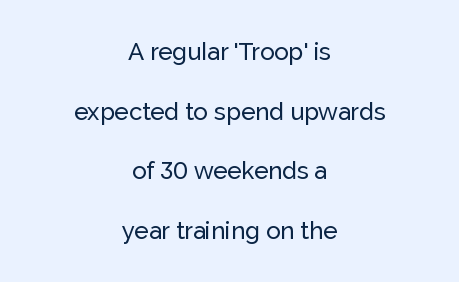
Designer's note — italics off, roman on. Caption: multi-line text, centered on the measure. Clear beneath every line of the passage. Notice the wide empty band between every row — that's loose leading. Inter-character spacing is left at the font's built-in metrics.
